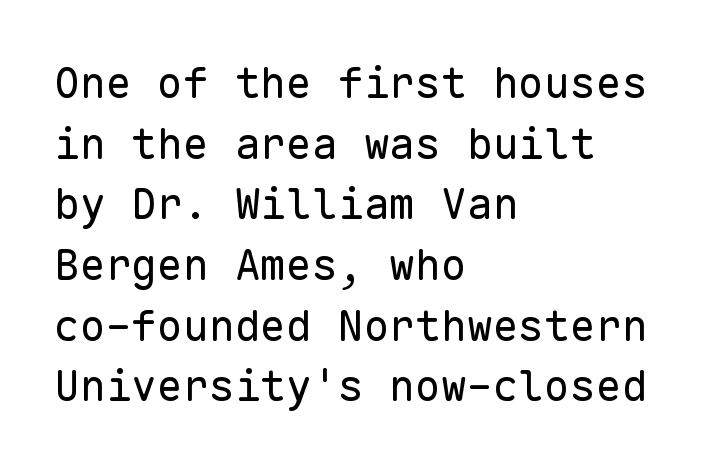
The image shows 43 px regular-weight sans-serif type, upright, monospaced; set left-aligned, normal line spacing (1.41x), normal letter spacing, not underlined; low stroke contrast and a medium x-height.
